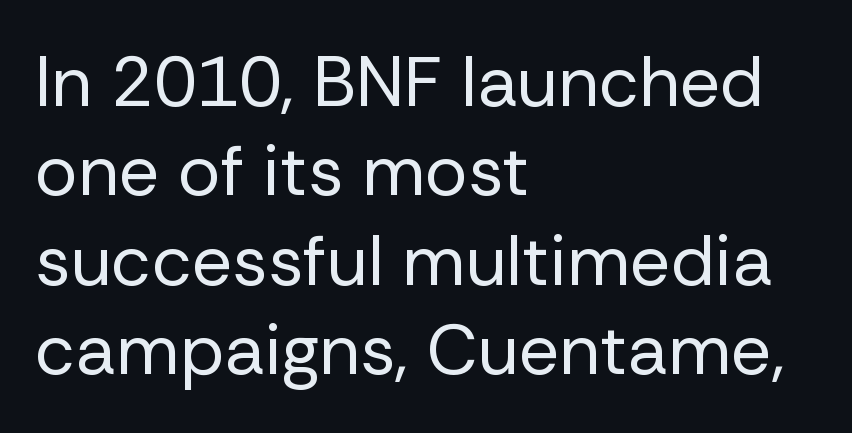
{"serif": "no", "italic": "no", "bold": "no", "weight": "regular", "width": "normal", "stroke_contrast": "low", "x_height": "medium", "monospaced": "no", "underline": "no", "align": "left", "line_spacing": "normal", "line_spacing_ratio": 1.26, "letter_spacing": "normal", "letter_spacing_em": 0.0, "glyph_px": 71}
